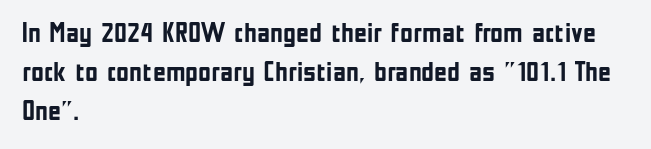
{"serif": "no", "italic": "no", "bold": "yes", "weight": "semibold", "width": "condensed", "stroke_contrast": "low", "x_height": "medium", "monospaced": "no", "underline": "no", "align": "left", "line_spacing": "normal", "line_spacing_ratio": 1.4, "letter_spacing": "normal", "letter_spacing_em": 0.0, "glyph_px": 28}
